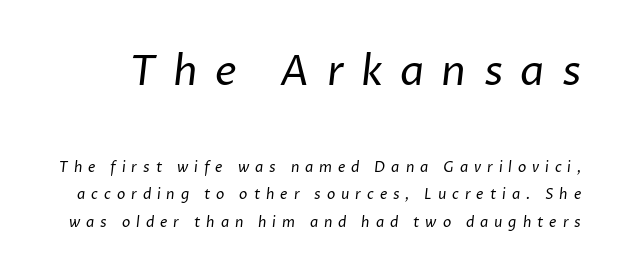
Q: Is the text bold? A: No.
Q: Is the typeface a serif or a sans-serif typeface? A: Sans-serif.
Q: Is the text underlined? A: No.
Q: Is the spacing between letters normal or unusually wide? A: Unusually wide.
Q: Is the spacing between lines tight, normal or loose? A: Loose.
Q: Which block of text is set in a larger size, the first (top) or the second (bottom)? A: The first (top) one.
Q: Width (condensed, normal, or wide)? A: Normal.
Q: Stroke contrast? A: Low.
Q: x-height? A: Medium.
Q: Monospaced? A: No.
